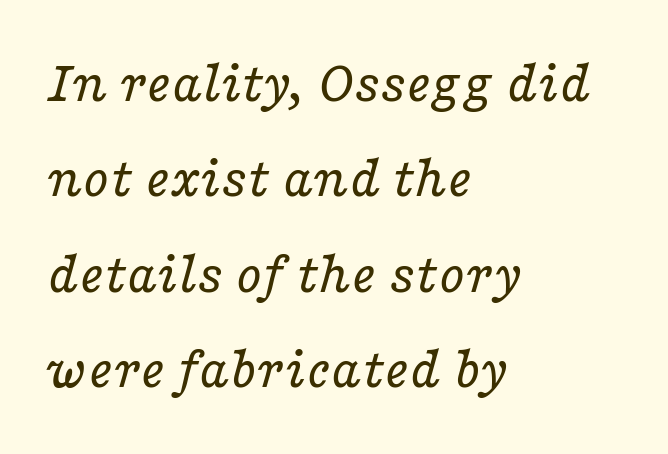
{"serif": "yes", "italic": "yes", "lean": "right", "slant_degrees": 16, "bold": "no", "weight": "regular", "width": "wide", "stroke_contrast": "low", "x_height": "medium", "monospaced": "no", "underline": "no", "align": "left", "line_spacing": "normal", "line_spacing_ratio": 1.59, "letter_spacing": "normal", "letter_spacing_em": 0.0, "glyph_px": 60}
